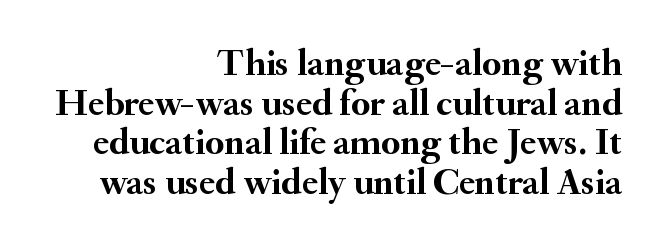
{"serif": "yes", "italic": "no", "bold": "yes", "weight": "semibold", "width": "normal", "stroke_contrast": "medium", "x_height": "small", "monospaced": "no", "underline": "no", "align": "right", "line_spacing": "tight", "line_spacing_ratio": 1.04, "letter_spacing": "normal", "letter_spacing_em": 0.0, "glyph_px": 38}
